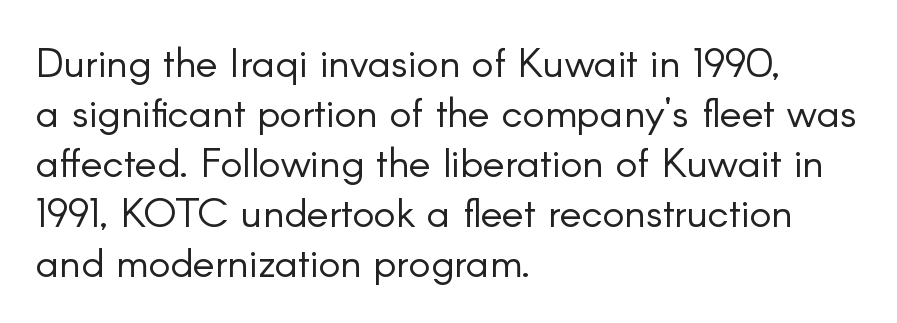
Characters remain perfectly vertical along every line. Looks like regular typesetting: each glyph gets only the width it needs. Glance below the letters and you will spot only blank space. Think standard paragraph weight, or any step lighter than that.
